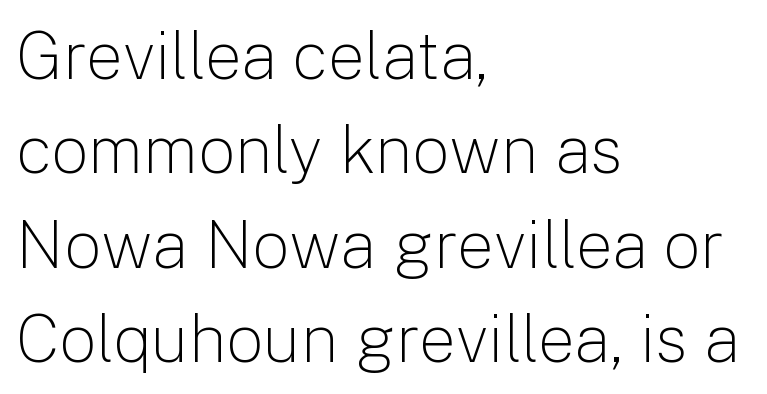
Posture: straight, roman, zero tilt. One glance says typical: line gaps are just what's usual. Classification — sans serif. Glance below the letters and you will spot only blank space.
